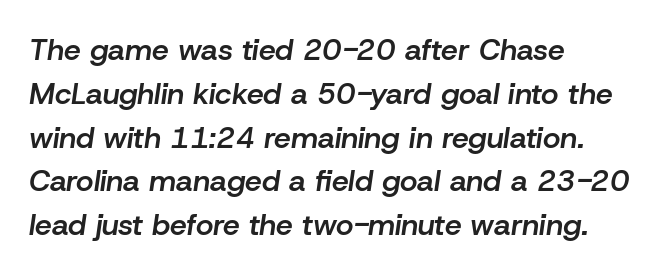
Q: Is the text bold? A: Semi-bold.
Q: Is the text italic (slanted)? A: Yes, it leans right by about 8 degrees.
Q: Is the text underlined? A: No.
Q: How is the paragraph aligned? A: Left-aligned.
Q: Is the spacing between letters normal or unusually wide? A: Normal.
Q: Is the spacing between lines tight, normal or loose? A: Normal.
Q: Width (condensed, normal, or wide)? A: Normal.
Q: Stroke contrast? A: Low.
Q: x-height? A: Medium.
Q: Monospaced? A: No.
